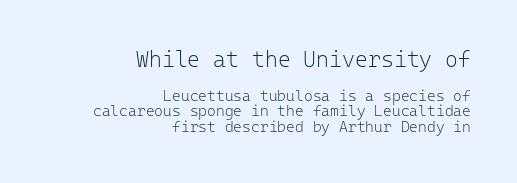
The image shows 22 px text type, upright; set right-aligned, tight line spacing (1.05x), normal letter spacing, not underlined; the first (top) block is 1.47x larger.
